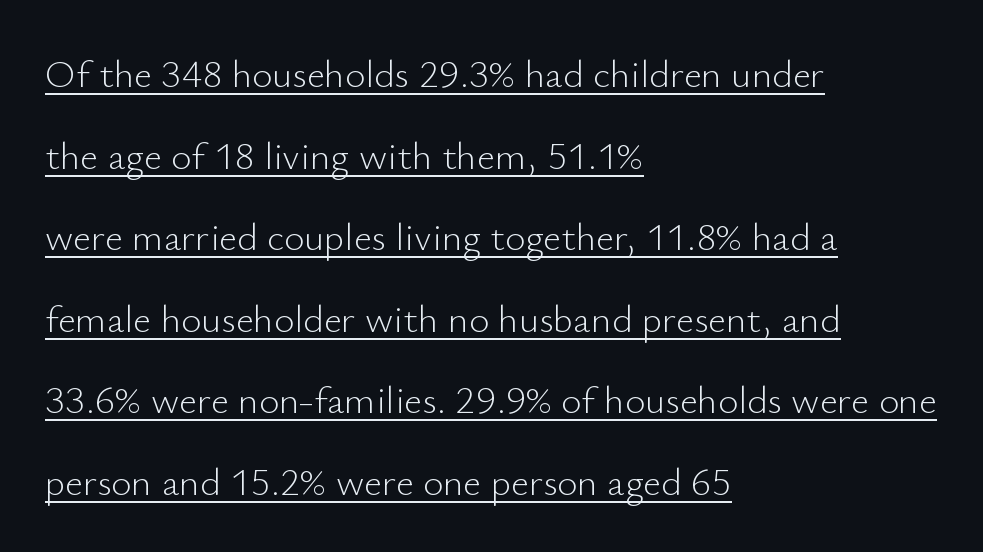
The image shows 39 px light sans-serif type, upright; set left-aligned, loose line spacing (2.09x), normal letter spacing, underlined; low stroke contrast and a small x-height.
